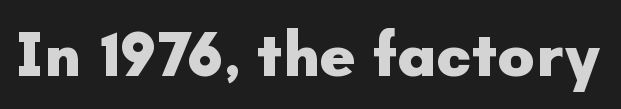
Q: Is the text bold? A: Yes.
Q: Is the text italic (slanted)? A: No, it is upright.
Q: Is the typeface a serif or a sans-serif typeface? A: Sans-serif.
Q: Is the text underlined? A: No.
Q: Is the spacing between letters normal or unusually wide? A: Normal.
Q: Width (condensed, normal, or wide)? A: Normal.
Q: Stroke contrast? A: Low.
Q: x-height? A: Small.
Q: Monospaced? A: No.
